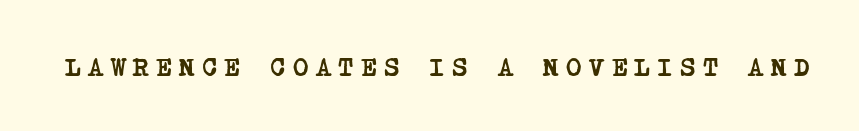
{"bold": "yes", "underline": "no", "letter_spacing": "wide", "letter_spacing_em": 0.29, "glyph_px": 26}
